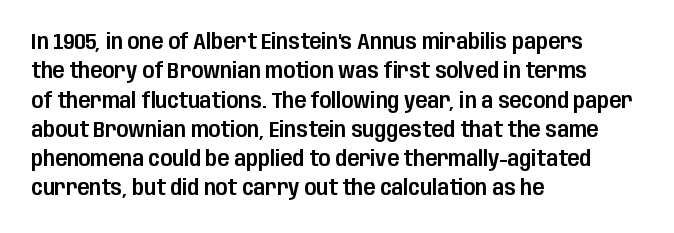
Q: Is the text italic (slanted)? A: No, it is upright.
Q: Is the text underlined? A: No.
Q: How is the paragraph aligned? A: Left-aligned.
Q: Is the spacing between letters normal or unusually wide? A: Normal.
Q: Is the spacing between lines tight, normal or loose? A: Normal.
